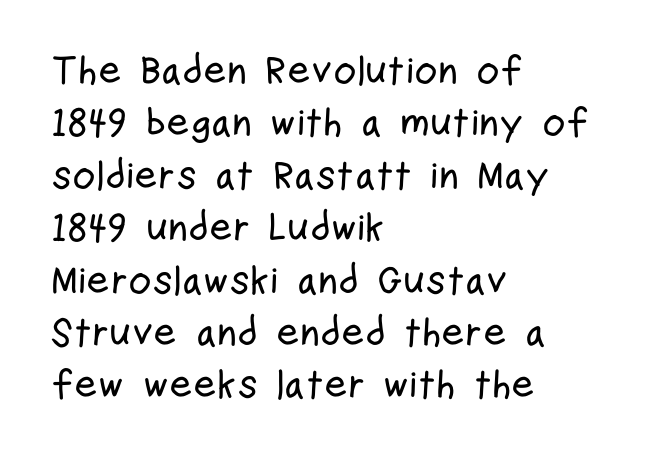
{"serif": "no", "italic": "no", "width": "condensed", "stroke_contrast": "low", "x_height": "medium", "monospaced": "no", "underline": "no", "align": "left", "line_spacing": "normal", "line_spacing_ratio": 1.31, "letter_spacing": "normal", "letter_spacing_em": 0.0, "glyph_px": 40}
